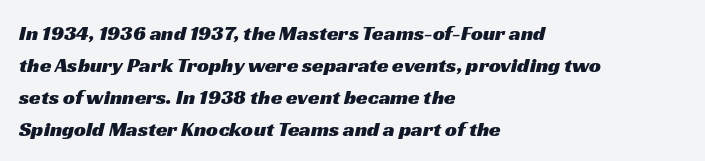
Q: Is the text underlined? A: No.
Q: How is the paragraph aligned? A: Left-aligned.
Q: Is the spacing between letters normal or unusually wide? A: Normal.
Q: Is the spacing between lines tight, normal or loose? A: Normal.
